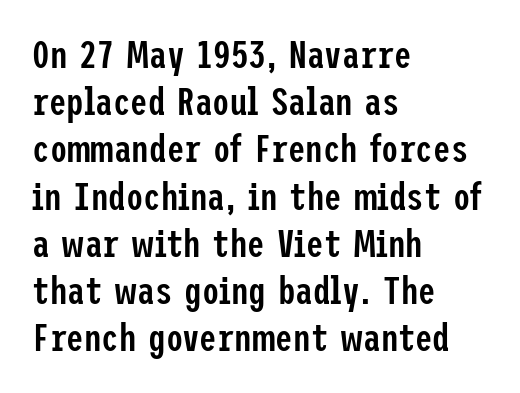
The image shows 39 px semibold, condensed sans-serif type, upright; set left-aligned, line spacing 1.21x, normal letter spacing, not underlined; low stroke contrast and a medium x-height.
